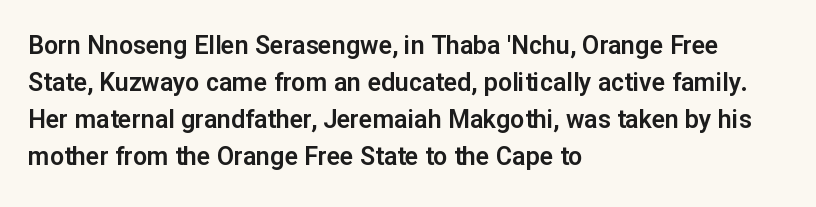
The space beneath each line is pristine and unruled. Compared with typical paragraphs, the rows here are spaced about the same. Notice how the passage keeps a crisp vertical edge on the left only. Short note: letters normally spaced.
